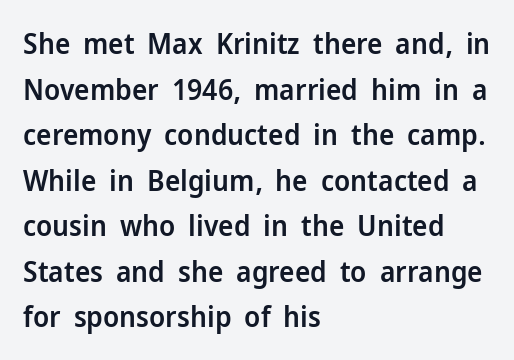
No word sits above an underline. Looks like regular typesetting: each glyph gets only the width it needs. Bold? Not quite — semibold, heavier than regular but stopping short. Style check: upright. The rag falls on the right side of this text block.
